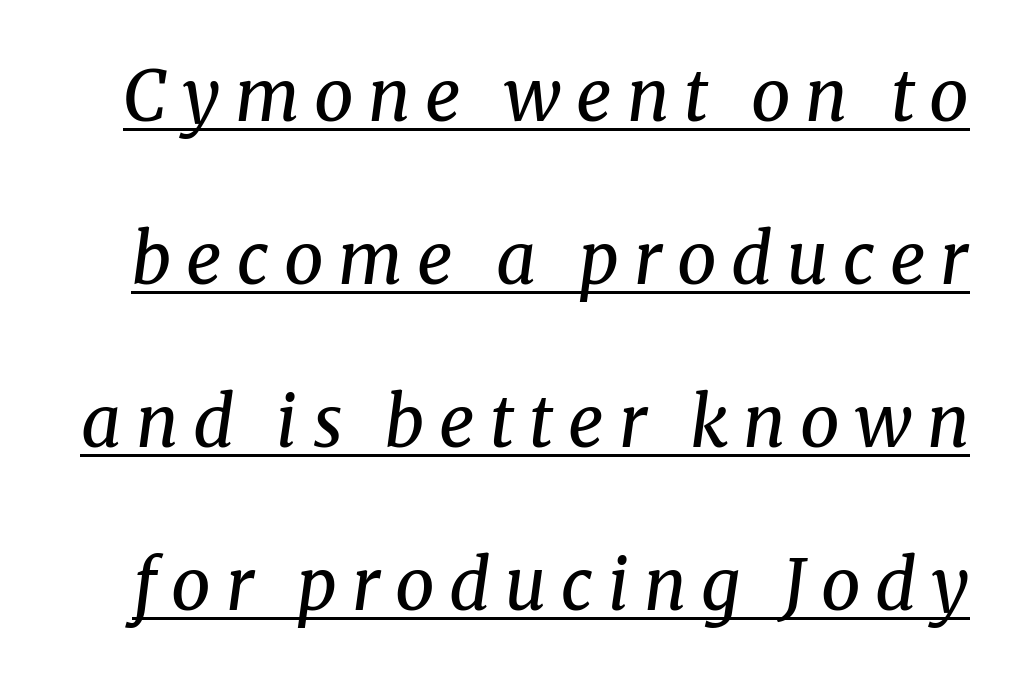
The image shows 70 px regular-weight serif type, italic (leaning right); set loose line spacing (2.33x), unusually wide letter spacing (+0.21 em), underlined; medium stroke contrast and a medium x-height.
